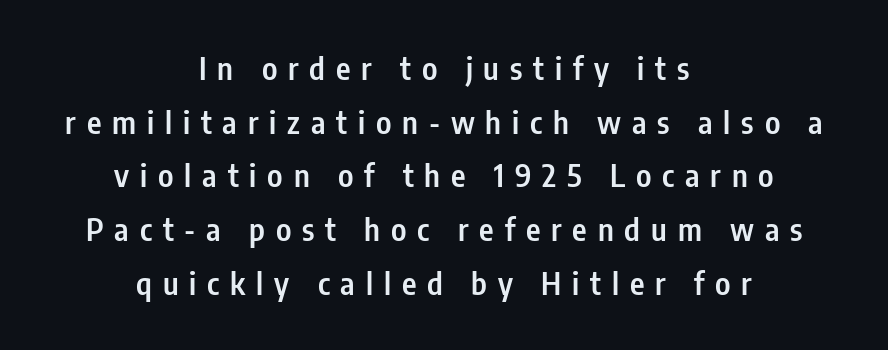
Descender tails drop into unmarked territory. Centered paragraph, ragged on both sides. The letters advance in unequal steps, a hallmark of proportional type. Unlike a traditional serif, this face leaves its strokes unadorned. Is there any slant? The stems are plumb. The letters are spread apart with noticeably loose tracking.
